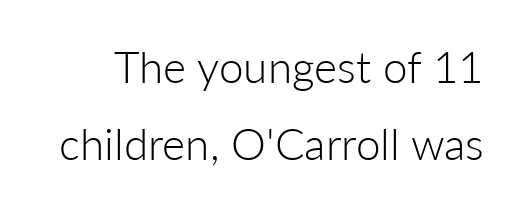
{"serif": "no", "italic": "no", "bold": "no", "weight": "light", "width": "normal", "stroke_contrast": "low", "x_height": "medium", "monospaced": "no", "underline": "no", "line_spacing_ratio": 1.74, "letter_spacing": "normal", "letter_spacing_em": 0.0, "glyph_px": 44}
